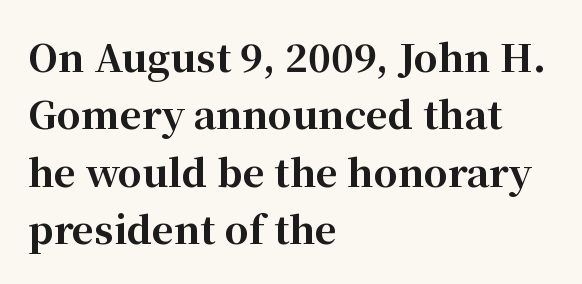
Q: Is the text bold? A: Yes.
Q: Is the text italic (slanted)? A: No, it is upright.
Q: Is the typeface a serif or a sans-serif typeface? A: Serif.
Q: Is the text underlined? A: No.
Q: How is the paragraph aligned? A: Left-aligned.
Q: Is the spacing between letters normal or unusually wide? A: Normal.
Q: Is the spacing between lines tight, normal or loose? A: Normal.
Q: Width (condensed, normal, or wide)? A: Normal.
Q: Stroke contrast? A: High.
Q: x-height? A: Medium.
Q: Monospaced? A: No.
